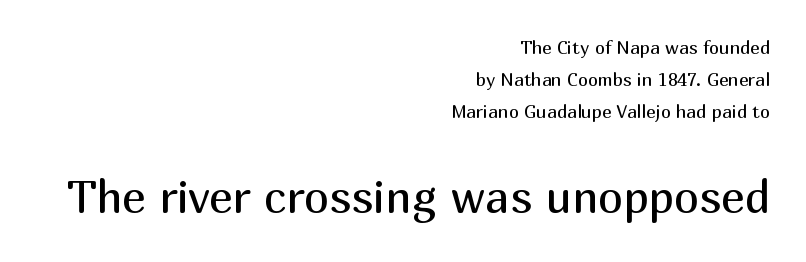
The image shows 45 px regular-weight sans-serif type, upright; set right-aligned, line spacing 1.79x, normal letter spacing, not underlined; the second (bottom) block is 2.5x larger; medium stroke contrast and a medium x-height.
